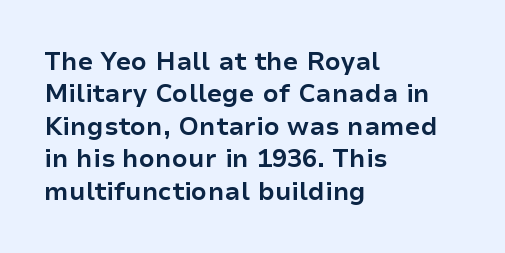
A typesetter would mark this as roman, not italic. The strokes are fattened all the way to bold. Beneath every word, the page is bare. The letters sit at their default tracking, neither squeezed nor spread. Notice how the passage keeps a crisp vertical edge on the left only. The lines sit at an ordinary, default distance from one another.
